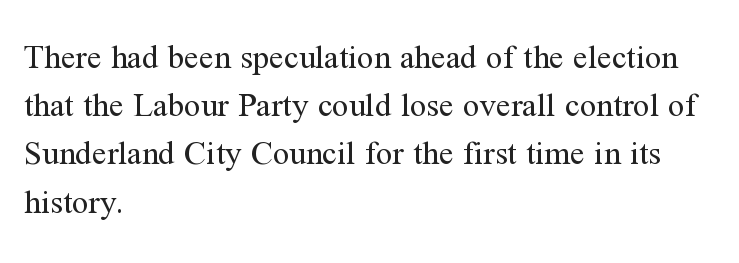
The image shows 33 px regular-weight serif type, upright; set left-aligned, normal line spacing (1.46x), normal letter spacing, not underlined; medium stroke contrast and a medium x-height.
